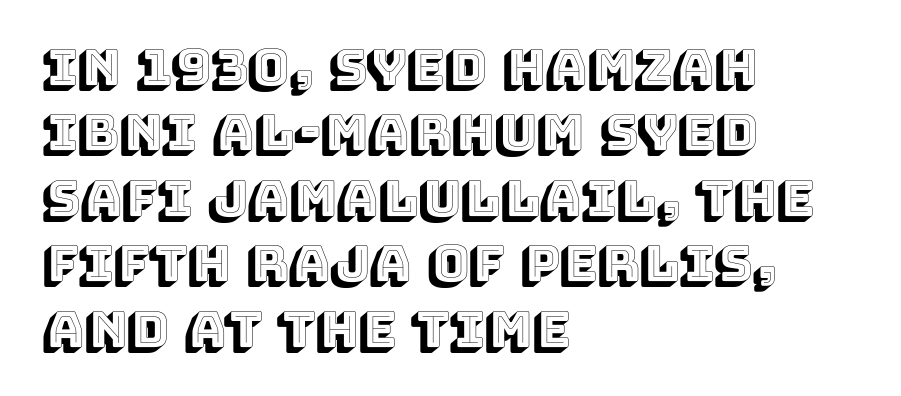
{"italic": "no", "width": "normal", "x_height": "large", "monospaced": "no", "underline": "no", "align": "left", "line_spacing": "normal", "line_spacing_ratio": 1.31, "letter_spacing": "normal", "letter_spacing_em": 0.0, "glyph_px": 50}
